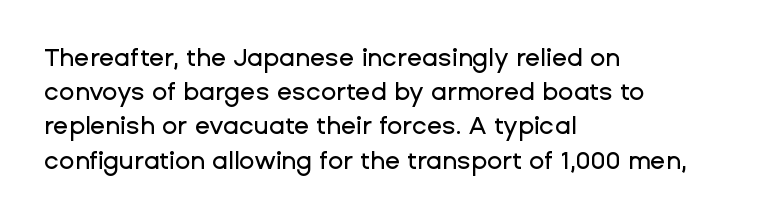
Q: Is the text italic (slanted)? A: No, it is upright.
Q: Is the text underlined? A: No.
Q: How is the paragraph aligned? A: Left-aligned.
Q: Is the spacing between letters normal or unusually wide? A: Normal.
Q: Is the spacing between lines tight, normal or loose? A: Normal.
